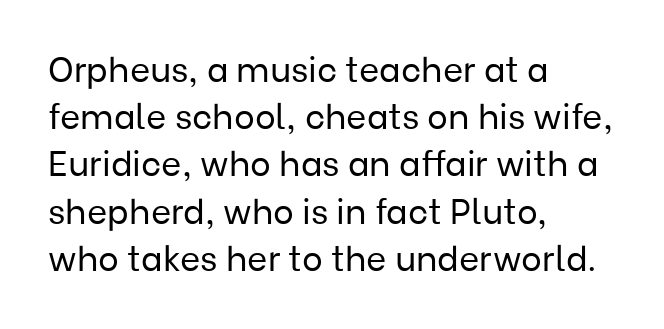
The image shows 35 px regular-weight sans-serif type, upright; set left-aligned, normal line spacing (1.35x), normal letter spacing, not underlined; low stroke contrast and a medium x-height.
